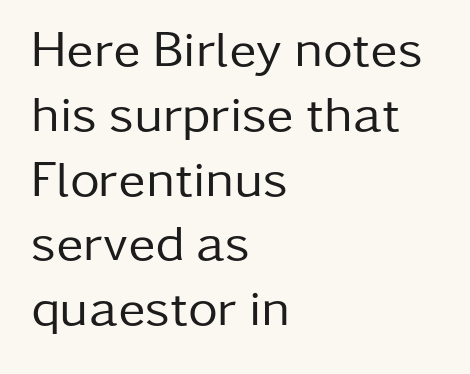
The rag falls on the right side of this text block. Heaviness? Minimal to ordinary, like unemphasized prose. This sample has the flowing, uneven cadence of proportional lettering. The string is rendered with underlining switched off. The designer left line spacing at the default. Italic: no, the glyphs are upright roman.
